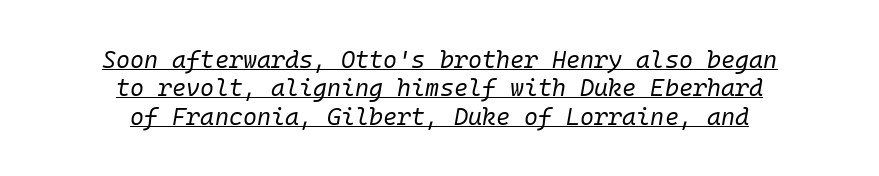
{"italic": "yes", "lean": "right", "slant_degrees": 10, "bold": "no", "underline": "yes", "align": "center", "line_spacing_ratio": 1.18, "letter_spacing": "normal", "letter_spacing_em": 0.0, "glyph_px": 24}
